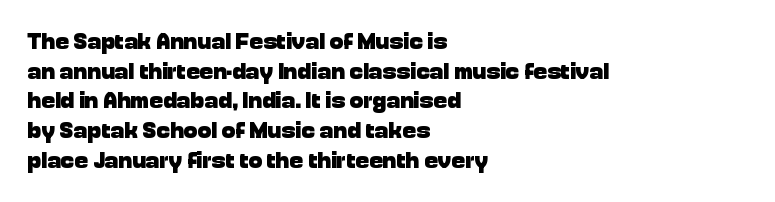
Is there any slant? The stems are plumb. Nothing unusual about the tracking: characters are spaced as the font intends. These words are printed bold, with thick strokes throughout. Evenly set lines give the paragraph a standard silhouette.
